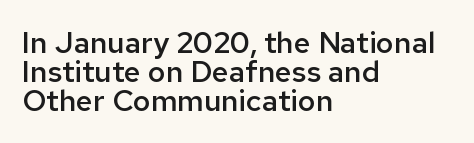
{"serif": "no", "italic": "no", "bold": "semi", "weight": "semibold", "width": "normal", "stroke_contrast": "low", "x_height": "medium", "monospaced": "no", "underline": "no", "align": "left", "line_spacing": "tight", "line_spacing_ratio": 0.96, "letter_spacing": "normal", "letter_spacing_em": 0.0, "glyph_px": 30}
